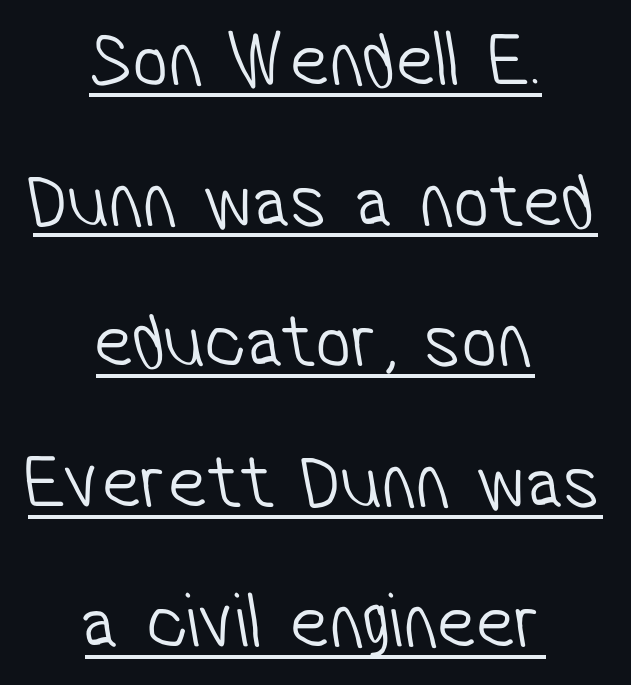
{"serif": "no", "bold": "no", "weight": "light", "width": "condensed", "stroke_contrast": "low", "x_height": "medium", "monospaced": "no", "underline": "yes", "align": "center", "line_spacing_ratio": 1.78, "letter_spacing": "normal", "letter_spacing_em": 0.0, "glyph_px": 79}
